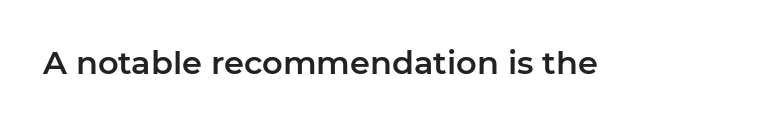
Q: Is the text italic (slanted)? A: No, it is upright.
Q: Is the typeface a serif or a sans-serif typeface? A: Sans-serif.
Q: Is the text underlined? A: No.
Q: Is the spacing between letters normal or unusually wide? A: Normal.
Q: Width (condensed, normal, or wide)? A: Normal.
Q: Stroke contrast? A: Low.
Q: x-height? A: Medium.
Q: Monospaced? A: No.
